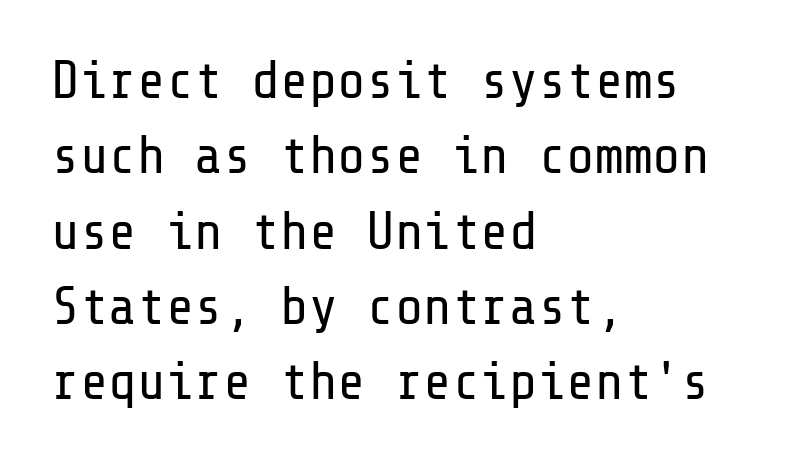
Typeset ragged right — the left edge is the straight one. Leading matches the norm, producing a regular column. These glyphs show unthickened strokes, regular width or finer. Underlining? Definitely not there. This rendering leaves character spacing at its baseline value.
